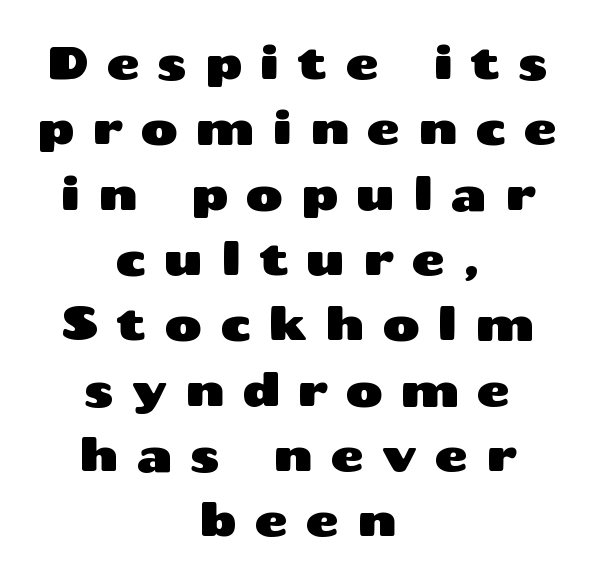
The image shows 46 px wide sans-serif type, upright; set centered, normal line spacing (1.42x), unusually wide letter spacing (+0.38 em), not underlined; medium stroke contrast and a medium x-height.
